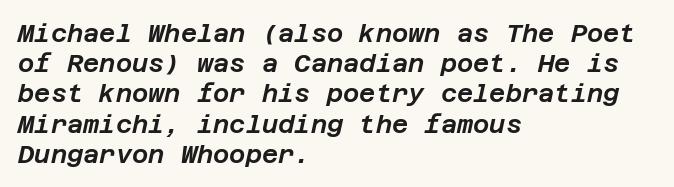
Q: Is the text italic (slanted)? A: Yes, it leans right by about 12 degrees.
Q: Is the text underlined? A: No.
Q: How is the paragraph aligned? A: Left-aligned.
Q: Is the spacing between letters normal or unusually wide? A: Normal.
